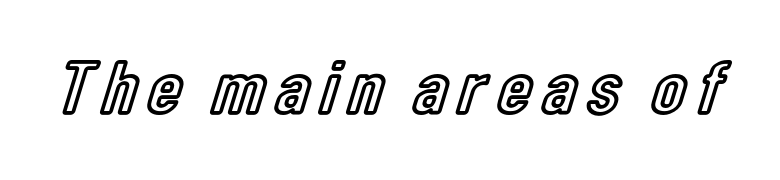
The image shows 77 px condensed type; set not underlined; a medium x-height.
